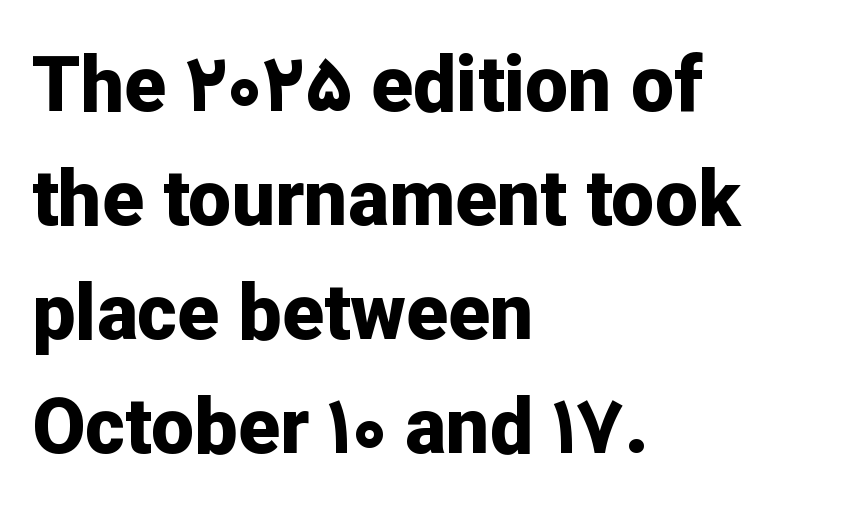
Q: Is the text bold? A: Yes.
Q: Is the text italic (slanted)? A: No, it is upright.
Q: Is the typeface a serif or a sans-serif typeface? A: Sans-serif.
Q: Is the text underlined? A: No.
Q: How is the paragraph aligned? A: Left-aligned.
Q: Is the spacing between letters normal or unusually wide? A: Normal.
Q: Is the spacing between lines tight, normal or loose? A: Normal.
Q: Width (condensed, normal, or wide)? A: Normal.
Q: Stroke contrast? A: Low.
Q: x-height? A: Medium.
Q: Monospaced? A: No.
